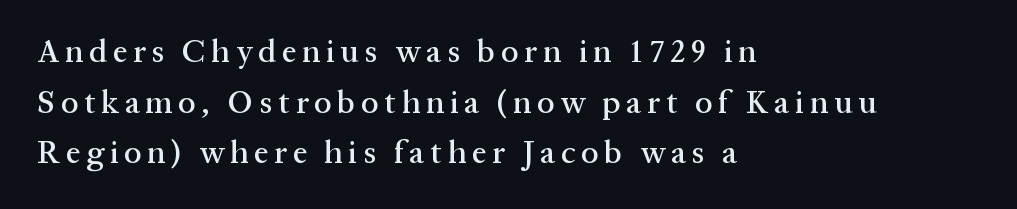
The font family rendered here belongs to the serif group. Character widths vary here, with narrow letters taking less room than wide ones. Descenders hang freely into open space. Layout note: lines flush left.
